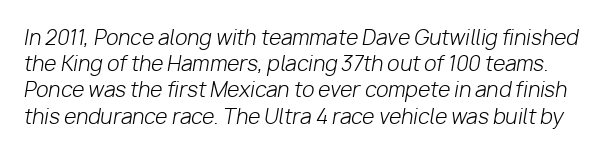
{"italic": "yes", "lean": "right", "slant_degrees": 10, "bold": "no", "underline": "no", "line_spacing": "normal", "line_spacing_ratio": 1.31, "letter_spacing": "normal", "letter_spacing_em": 0.0, "glyph_px": 20}
